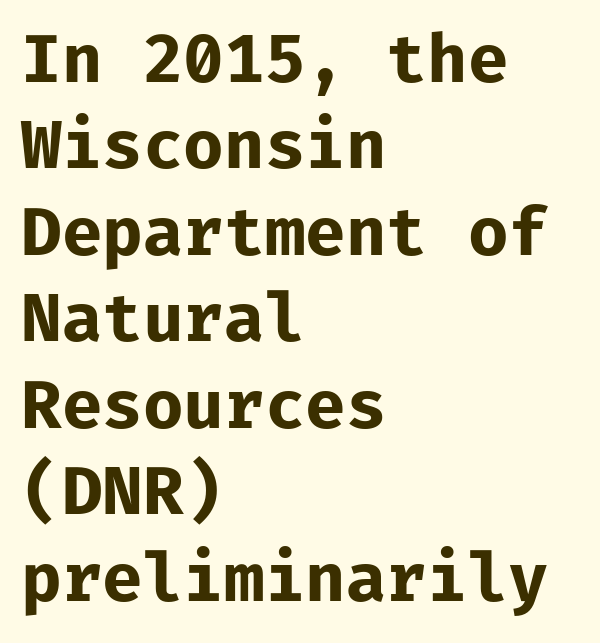
{"serif": "no", "italic": "no", "bold": "yes", "weight": "bold", "width": "normal", "stroke_contrast": "low", "x_height": "medium", "monospaced": "yes", "underline": "no", "align": "left", "line_spacing": "normal", "line_spacing_ratio": 1.31, "letter_spacing": "normal", "letter_spacing_em": 0.0, "glyph_px": 66}
